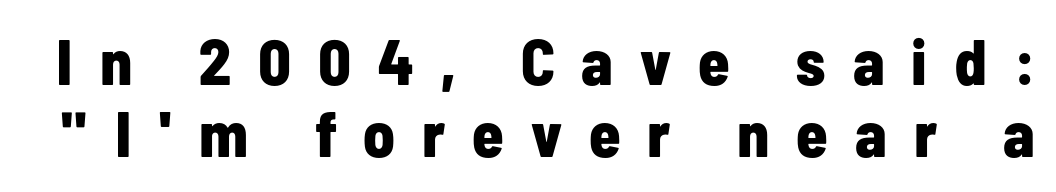
Students, this is bold: see how much ink each stroke carries. Characters remain perfectly vertical along every line. Check the space under the baseline: it is left empty. Students, note that the glyphs here are deliberately spaced far apart. Horizontal bands of white between lines are thin slivers.
